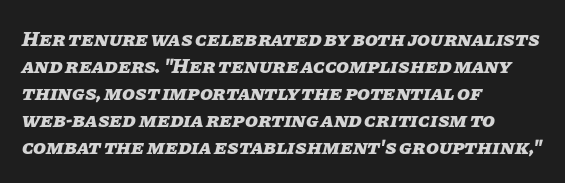
Q: Is the text bold? A: Yes.
Q: Is the text italic (slanted)? A: Yes, it leans right by about 11 degrees.
Q: Is the text underlined? A: No.
Q: How is the paragraph aligned? A: Left-aligned.
Q: Is the spacing between letters normal or unusually wide? A: Normal.
Q: Is the spacing between lines tight, normal or loose? A: Normal.
